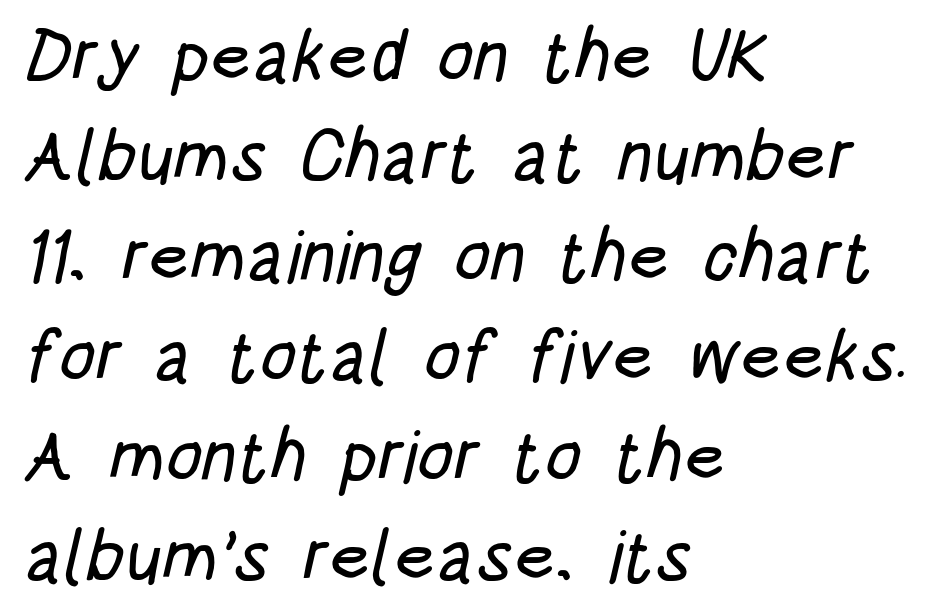
{"serif": "no", "width": "condensed", "stroke_contrast": "low", "x_height": "large", "monospaced": "no", "underline": "no", "align": "left", "line_spacing": "normal", "line_spacing_ratio": 1.39, "letter_spacing": "normal", "letter_spacing_em": 0.0, "glyph_px": 72}
